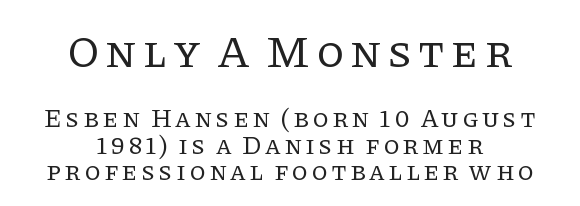
Q: Is the text bold? A: No.
Q: Is the text italic (slanted)? A: No, it is upright.
Q: Is the typeface a serif or a sans-serif typeface? A: Serif.
Q: Is the text underlined? A: No.
Q: How is the paragraph aligned? A: Centered.
Q: Is the spacing between lines tight, normal or loose? A: Tight.
Q: Which block of text is set in a larger size, the first (top) or the second (bottom)? A: The first (top) one.
Q: Width (condensed, normal, or wide)? A: Normal.
Q: Stroke contrast? A: Low.
Q: x-height? A: Large.
Q: Monospaced? A: No.
